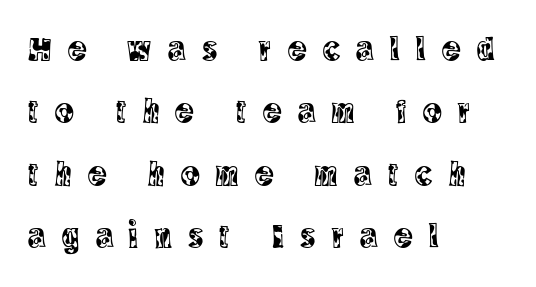
Each line starts at the same left margin while the right side varies. Spacing verdict: proportional, widths tailored to each character. It's the straight-up-and-down kind of type. Characters follow at a spacing far wider than the type designer built in.
